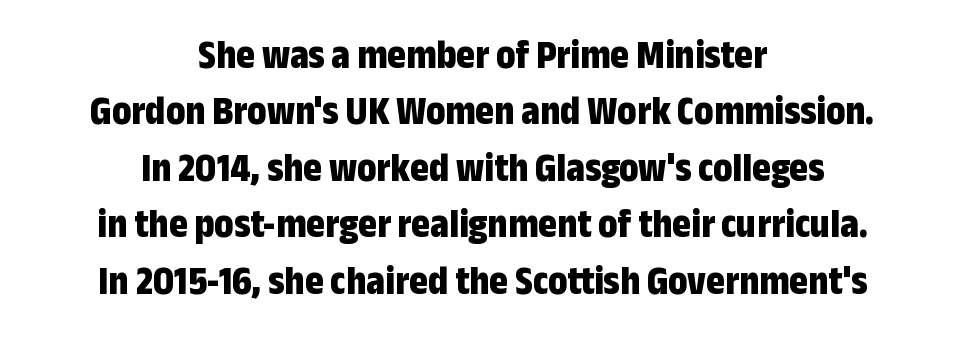
The image shows 40 px bold, condensed sans-serif type, upright; set centered, normal line spacing (1.41x), normal letter spacing, not underlined; low stroke contrast and a medium x-height.
